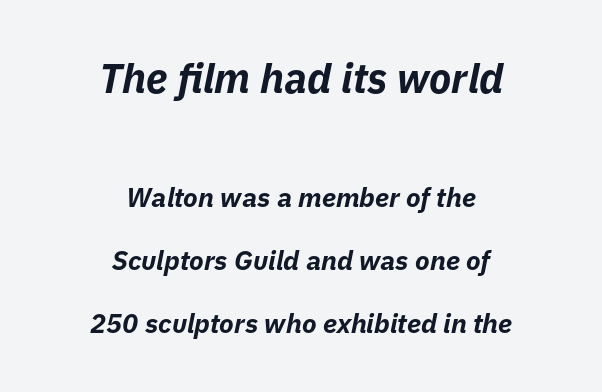
{"italic": "yes", "lean": "right", "slant_degrees": 11, "bold": "yes", "weight": "bold", "width": "normal", "stroke_contrast": "low", "x_height": "medium", "monospaced": "no", "underline": "no", "align": "center", "line_spacing": "loose", "line_spacing_ratio": 2.34, "letter_spacing": "normal", "letter_spacing_em": 0.0, "larger_block": "first", "size_ratio": 1.52, "glyph_px": 41}
